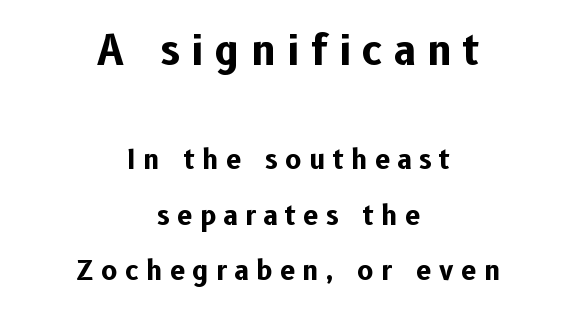
This is heavy type, rendered in bold. Visually the block forms a symmetrical silhouette, jagged on both flanks. Decoration check: the copy has no underline. Notice how the stems are strictly vertical — no italics here. Large over small — that's the arrangement of the two blocks here. Airy leading.
